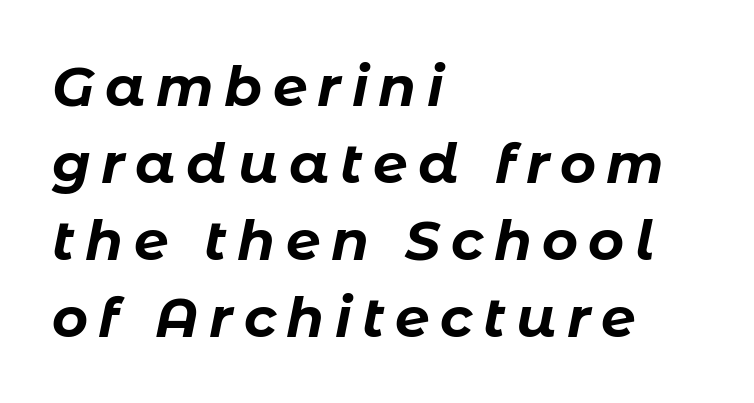
{"italic": "yes", "lean": "right", "slant_degrees": 11, "bold": "yes", "weight": "bold", "width": "normal", "stroke_contrast": "low", "x_height": "medium", "monospaced": "no", "underline": "no", "align": "left", "line_spacing": "normal", "line_spacing_ratio": 1.4, "glyph_px": 55}
